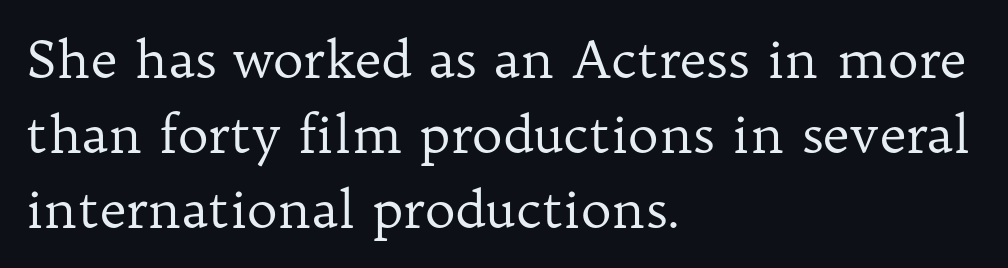
The image shows 52 px regular-weight serif type, upright; set left-aligned, normal line spacing (1.44x), normal letter spacing, not underlined; low stroke contrast and a medium x-height.
